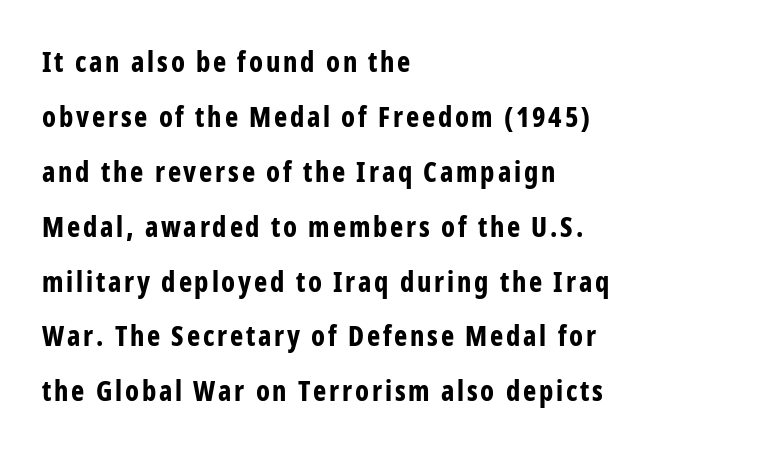
Q: Is the text bold? A: Yes.
Q: Is the text italic (slanted)? A: No, it is upright.
Q: Is the typeface a serif or a sans-serif typeface? A: Sans-serif.
Q: Is the text underlined? A: No.
Q: How is the paragraph aligned? A: Left-aligned.
Q: Is the spacing between lines tight, normal or loose? A: Loose.
Q: Width (condensed, normal, or wide)? A: Condensed.
Q: Stroke contrast? A: Low.
Q: x-height? A: Medium.
Q: Monospaced? A: No.
